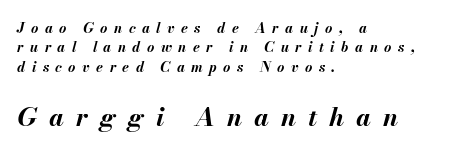
The image shows 26 px bold type, italic (leaning right); set left-aligned, normal line spacing (1.39x), unusually wide letter spacing (+0.46 em), not underlined; the second (bottom) block is 1.86x larger.
